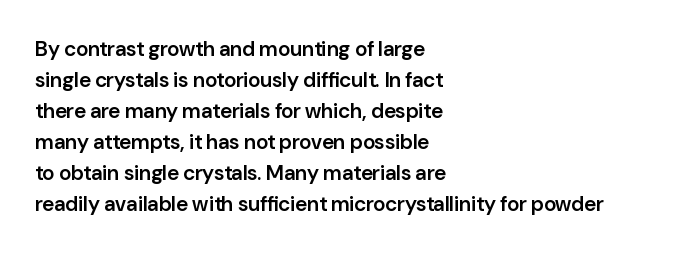
Observe the ordinary spacing: letters are neighbours, not strangers. Which margin do the lines hug? The left one — the right edge is uneven. Compared with typical paragraphs, the rows here are spaced about the same. Notice how the stems are strictly vertical — no italics here. Compared with an ordinary text face, these strokes are moderately heavier — a semibold. Clear beneath every line of the passage.
